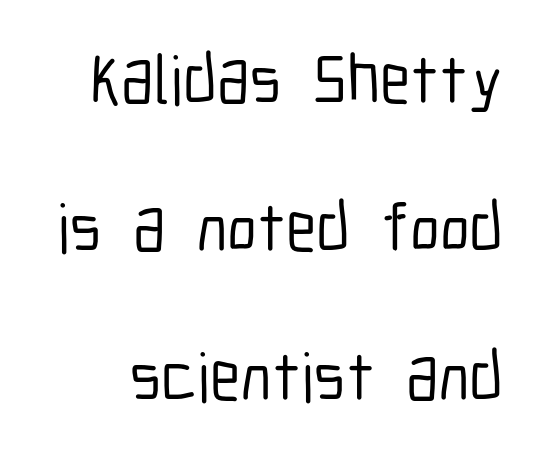
Q: Is the text italic (slanted)? A: No, it is upright.
Q: Is the typeface a serif or a sans-serif typeface? A: Sans-serif.
Q: Is the text underlined? A: No.
Q: Is the spacing between letters normal or unusually wide? A: Normal.
Q: Is the spacing between lines tight, normal or loose? A: Loose.
Q: Width (condensed, normal, or wide)? A: Condensed.
Q: Stroke contrast? A: Low.
Q: x-height? A: Medium.
Q: Monospaced? A: No.
